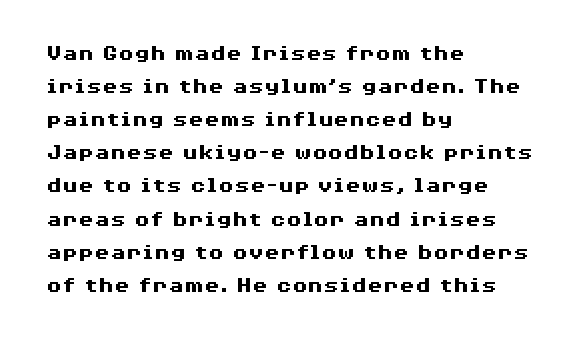
Q: Is the text bold? A: Yes.
Q: Is the text italic (slanted)? A: No, it is upright.
Q: Is the text underlined? A: No.
Q: How is the paragraph aligned? A: Left-aligned.
Q: Is the spacing between letters normal or unusually wide? A: Normal.
Q: Is the spacing between lines tight, normal or loose? A: Normal.
